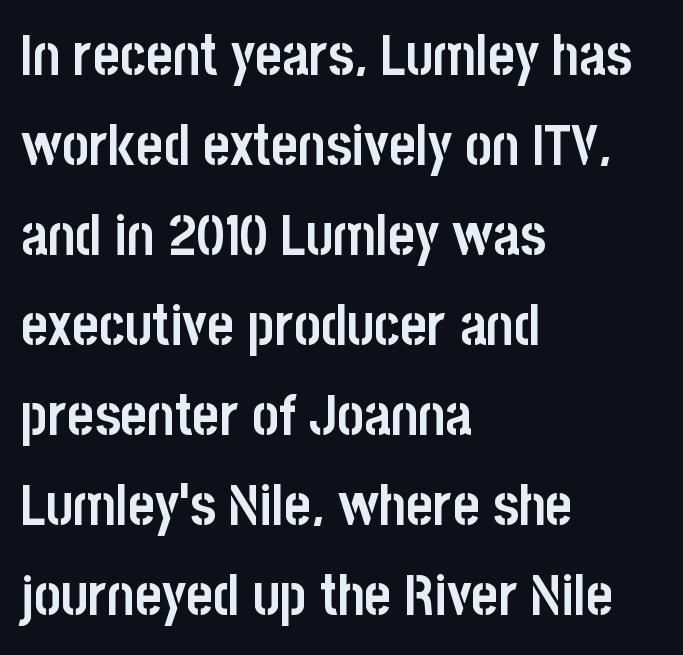
The image shows 57 px semibold, condensed sans-serif type, upright; set left-aligned, normal line spacing (1.58x), normal letter spacing, not underlined; low stroke contrast and a large x-height.
